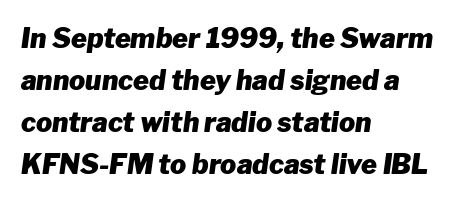
The vertical gap from one line to the next is medium. The face used here has the dense, thick strokes of a bold. Spacing between characters is what you'd get straight out of the box. Check under the words: just untouched page. The typesetter chose a ragged-right arrangement here. A typesetter would mark this as italic.
